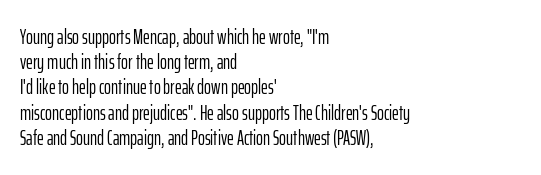
Q: Is the text bold? A: No.
Q: Is the text italic (slanted)? A: No, it is upright.
Q: Is the text underlined? A: No.
Q: How is the paragraph aligned? A: Left-aligned.
Q: Is the spacing between letters normal or unusually wide? A: Normal.
